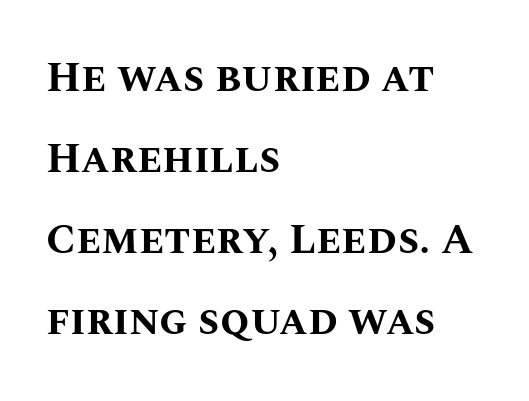
{"italic": "no", "bold": "yes", "weight": "bold", "width": "normal", "stroke_contrast": "medium", "x_height": "large", "monospaced": "no", "underline": "no", "align": "left", "line_spacing": "loose", "line_spacing_ratio": 1.93, "letter_spacing": "normal", "letter_spacing_em": 0.0, "glyph_px": 42}
